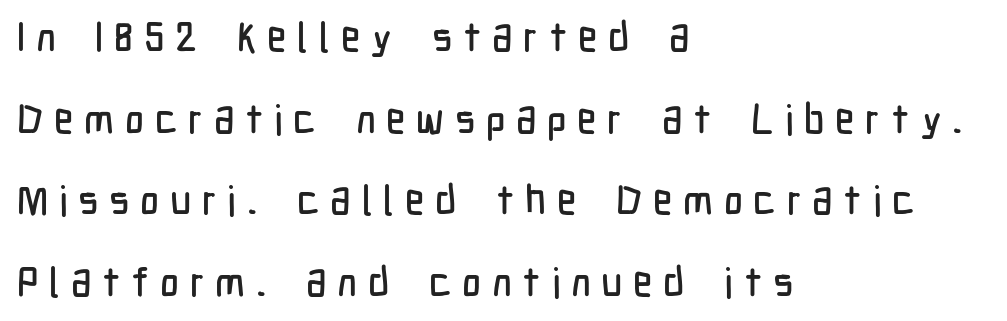
{"serif": "no", "italic": "no", "width": "condensed", "stroke_contrast": "low", "x_height": "medium", "monospaced": "no", "underline": "no", "align": "left", "line_spacing": "loose", "line_spacing_ratio": 1.99, "letter_spacing": "wide", "letter_spacing_em": 0.26, "glyph_px": 41}
